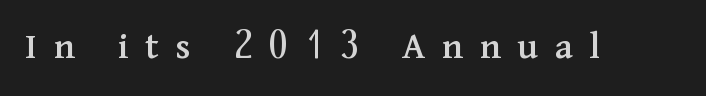
Q: Is the text italic (slanted)? A: No, it is upright.
Q: Is the typeface a serif or a sans-serif typeface? A: Serif.
Q: Is the text underlined? A: No.
Q: Is the spacing between letters normal or unusually wide? A: Unusually wide.
Q: Width (condensed, normal, or wide)? A: Normal.
Q: Stroke contrast? A: Medium.
Q: x-height? A: Medium.
Q: Monospaced? A: No.
